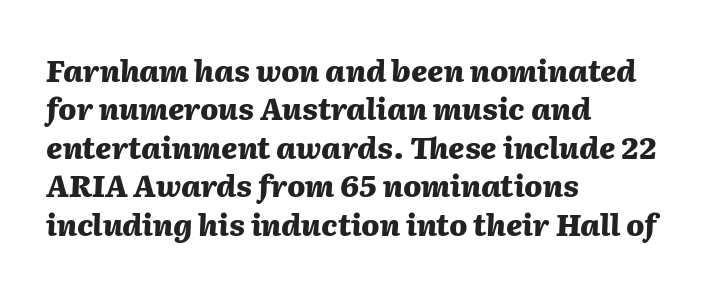
{"italic": "yes", "lean": "right", "slant_degrees": 2, "bold": "yes", "weight": "heavy", "width": "normal", "stroke_contrast": "medium", "x_height": "medium", "monospaced": "no", "underline": "no", "align": "left", "line_spacing": "normal", "line_spacing_ratio": 1.28, "letter_spacing": "normal", "letter_spacing_em": 0.0, "glyph_px": 30}
